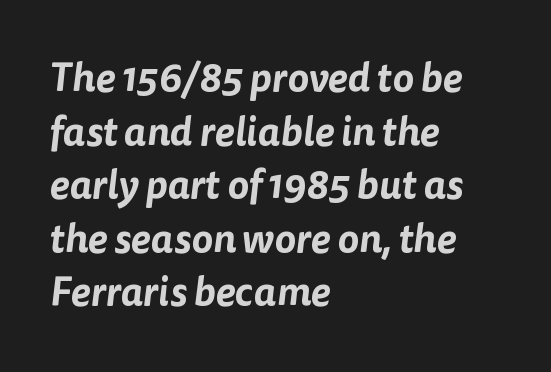
{"serif": "no", "width": "normal", "stroke_contrast": "low", "x_height": "medium", "monospaced": "no", "underline": "no", "align": "left", "line_spacing": "normal", "line_spacing_ratio": 1.34, "letter_spacing": "normal", "letter_spacing_em": 0.0, "glyph_px": 40}
